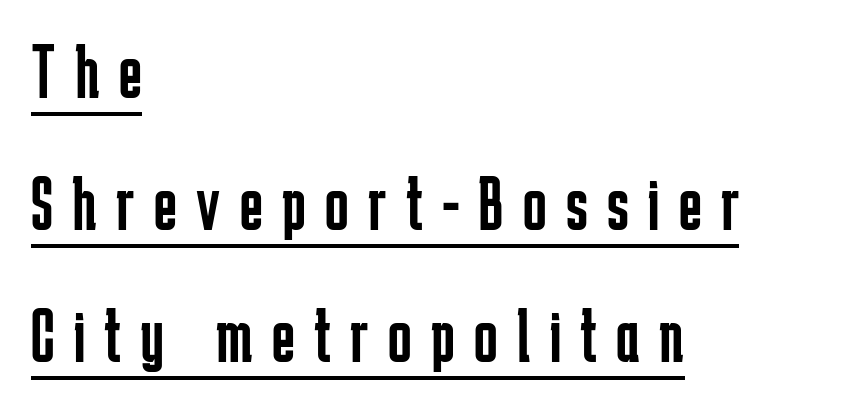
The image shows 78 px regular-weight, condensed sans-serif type, upright; set left-aligned, normal line spacing (1.69x), unusually wide letter spacing (+0.25 em), underlined; low stroke contrast and a medium x-height.
